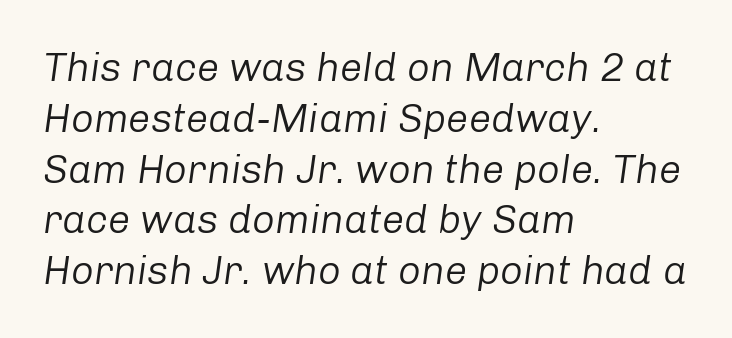
Q: Is the text bold? A: No.
Q: Is the text italic (slanted)? A: Yes, it leans right by about 8 degrees.
Q: Is the text underlined? A: No.
Q: How is the paragraph aligned? A: Left-aligned.
Q: Is the spacing between letters normal or unusually wide? A: Normal.
Q: Is the spacing between lines tight, normal or loose? A: Normal.
Q: Width (condensed, normal, or wide)? A: Normal.
Q: Stroke contrast? A: Low.
Q: x-height? A: Medium.
Q: Monospaced? A: No.
